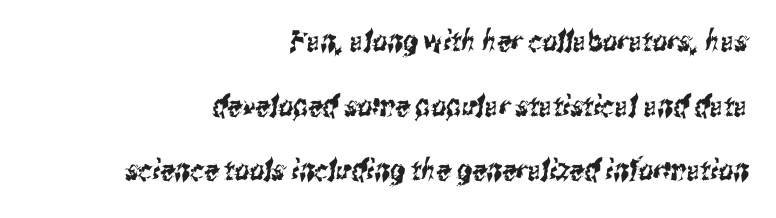
{"serif": "no", "width": "condensed", "stroke_contrast": "medium", "x_height": "medium", "monospaced": "no", "underline": "no", "align": "right", "line_spacing": "loose", "line_spacing_ratio": 2.23, "letter_spacing": "normal", "letter_spacing_em": 0.0, "glyph_px": 29}
